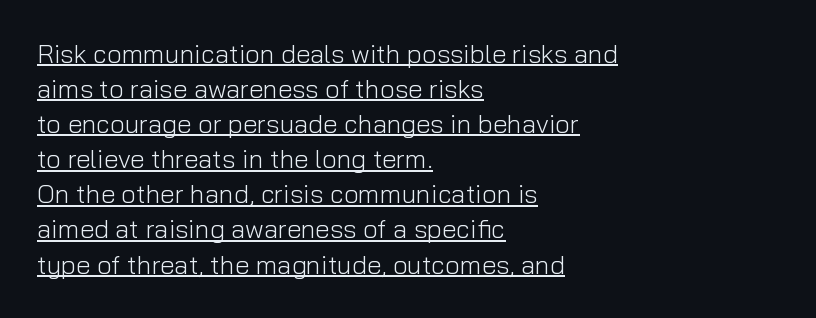
Q: Is the text bold? A: No.
Q: Is the text italic (slanted)? A: No, it is upright.
Q: Is the text underlined? A: Yes.
Q: How is the paragraph aligned? A: Left-aligned.
Q: Is the spacing between letters normal or unusually wide? A: Normal.
Q: Is the spacing between lines tight, normal or loose? A: Normal.
